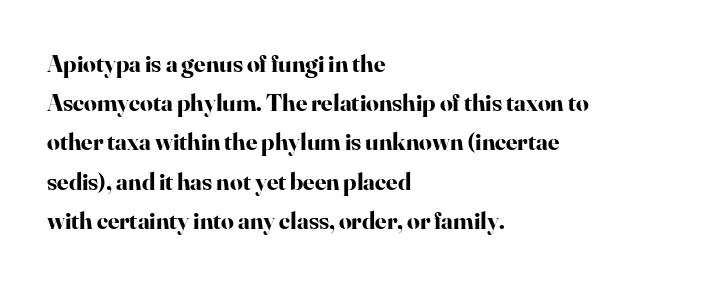
Q: Is the text bold? A: Yes.
Q: Is the text italic (slanted)? A: No, it is upright.
Q: Is the text underlined? A: No.
Q: How is the paragraph aligned? A: Left-aligned.
Q: Is the spacing between letters normal or unusually wide? A: Normal.
Q: Is the spacing between lines tight, normal or loose? A: Normal.
